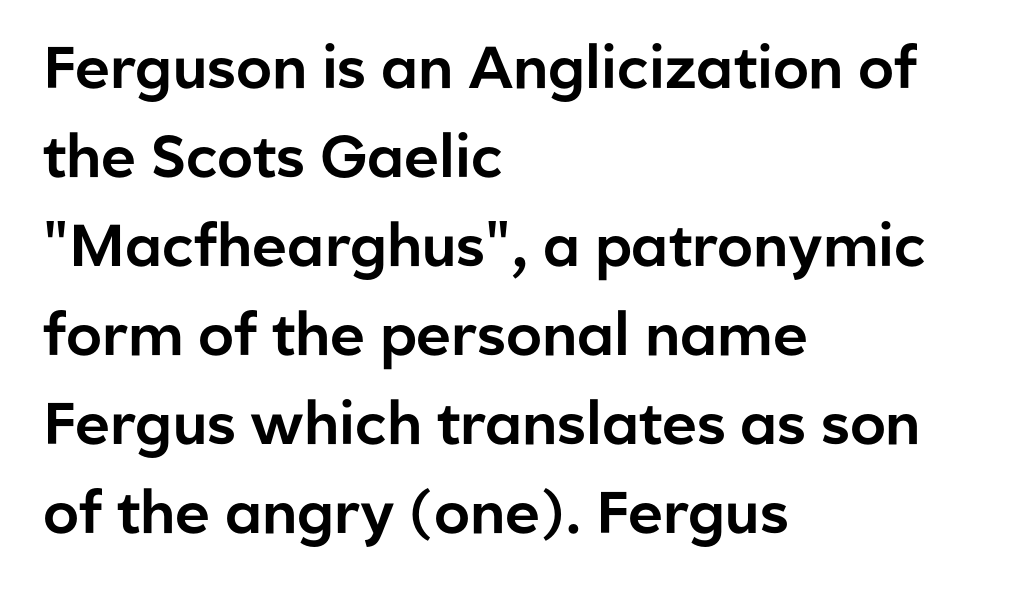
Q: Is the text italic (slanted)? A: No, it is upright.
Q: Is the typeface a serif or a sans-serif typeface? A: Sans-serif.
Q: Is the text underlined? A: No.
Q: How is the paragraph aligned? A: Left-aligned.
Q: Is the spacing between letters normal or unusually wide? A: Normal.
Q: Is the spacing between lines tight, normal or loose? A: Normal.
Q: Width (condensed, normal, or wide)? A: Normal.
Q: Stroke contrast? A: Low.
Q: x-height? A: Medium.
Q: Monospaced? A: No.
